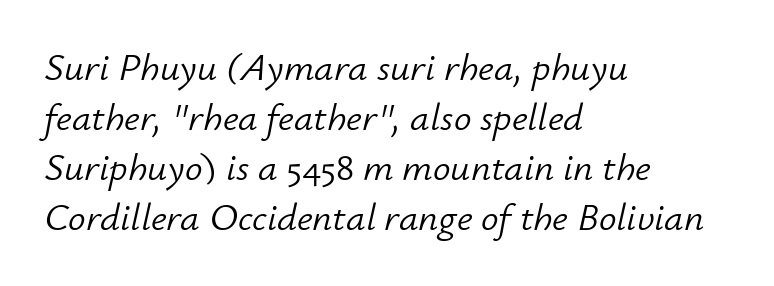
Note the varied advance widths — an 'i' is clearly narrower than an 'm'. Does the leading feel generous? No, just average. Quick note: italic. The passage shown has conventional tracking throughout.
